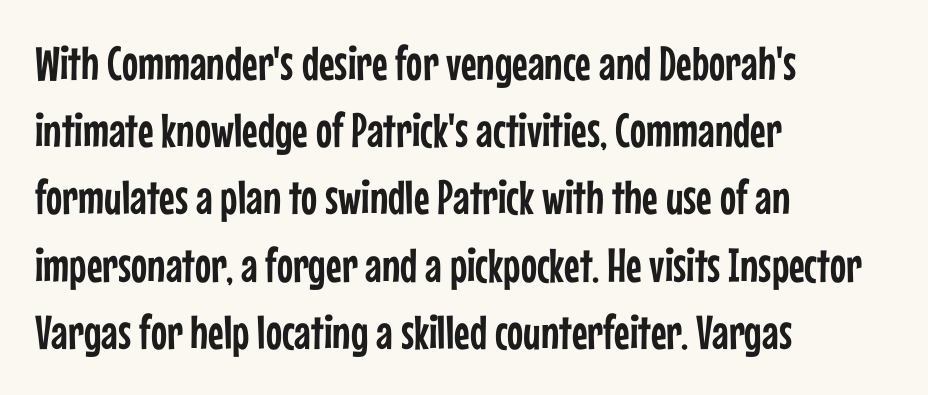
Vertical strokes here are truly vertical. The face used here is proportionally spaced, like ordinary book or web type. Notice how descenders clear the ascenders below comfortably — that's standard leading. Does the copy run flush right? No — it runs flush left. The face used here is rendered with its standard letterfit. Unlike a traditional serif, this face leaves its strokes unadorned.
